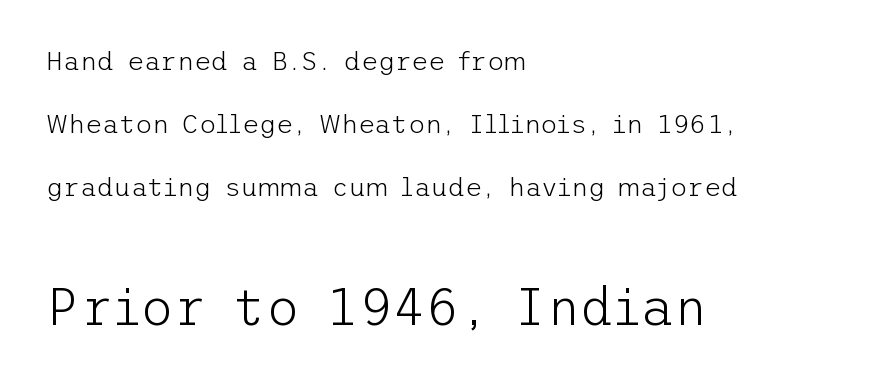
The image shows 52 px light sans-serif type, upright; set left-aligned, loose line spacing (2.43x), normal letter spacing, not underlined; the second (bottom) block is 2.0x larger; low stroke contrast and a medium x-height.
